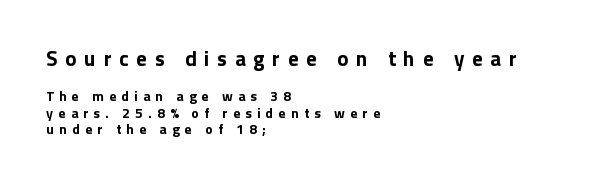
The image shows 21 px bold type, upright; set left-aligned, line spacing 1.17x, unusually wide letter spacing (+0.37 em), not underlined; the first (top) block is 1.5x larger.
